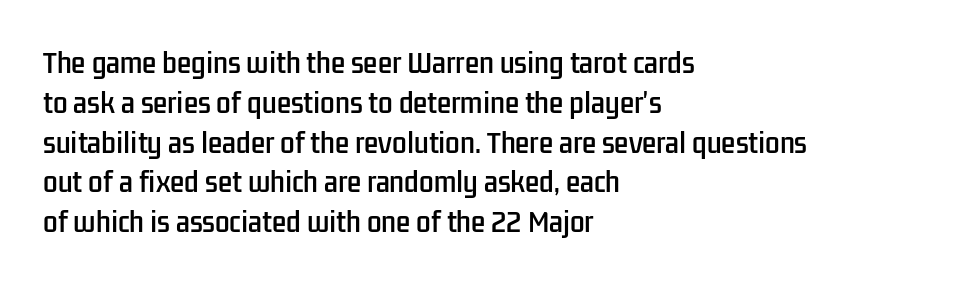
How would I describe the line gaps? Plain and ordinary. Does extra space separate the letters? No, they use regular spacing. These lines stack with their left ends in a neat column. Underlining? Definitely not there. Quick note: not italic, upright.
